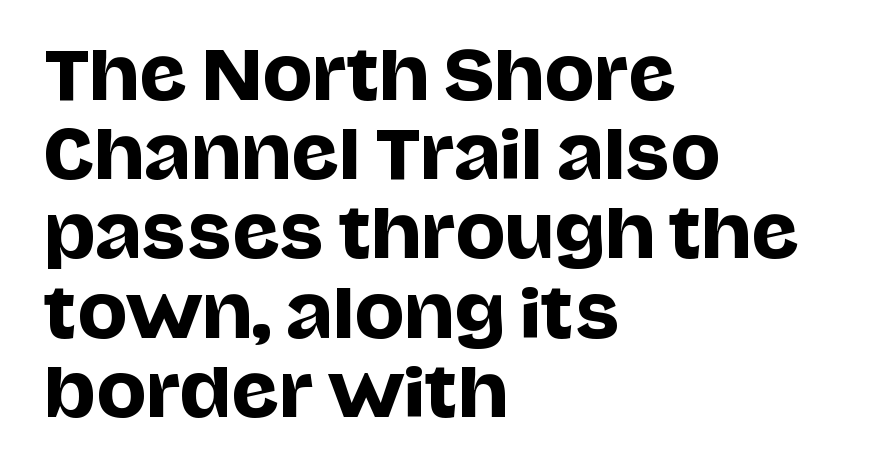
{"serif": "no", "italic": "no", "width": "normal", "stroke_contrast": "low", "x_height": "large", "monospaced": "no", "underline": "no", "align": "left", "line_spacing_ratio": 1.2, "letter_spacing": "normal", "letter_spacing_em": 0.0, "glyph_px": 66}
